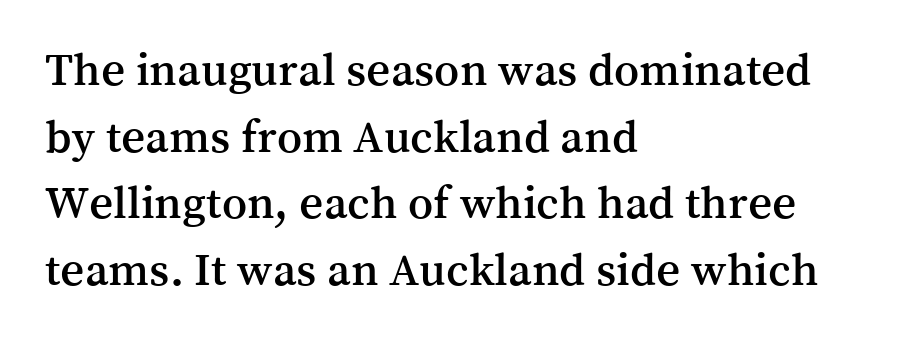
The image shows 47 px serif type, upright; set left-aligned, normal line spacing (1.42x), normal letter spacing, not underlined; medium stroke contrast and a medium x-height.
